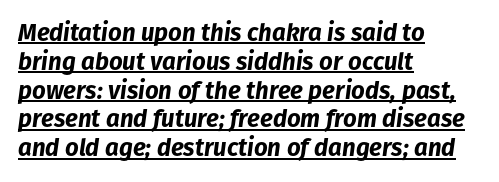
Each glyph is drawn with heavy, bold strokes. This sample is left-justified, so line endings fall wherever the words run out. If you drew a line through each stem, it would be angled. The gaps between neighbouring characters are ordinary and unremarkable. Somebody hit Ctrl+U on this one — the words are underlined.
